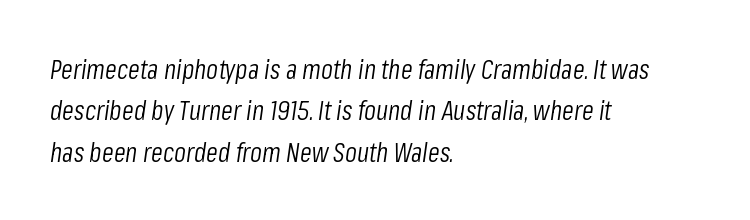
The image shows 27 px text type, italic (leaning right); set left-aligned, normal line spacing (1.53x), normal letter spacing, not underlined.
